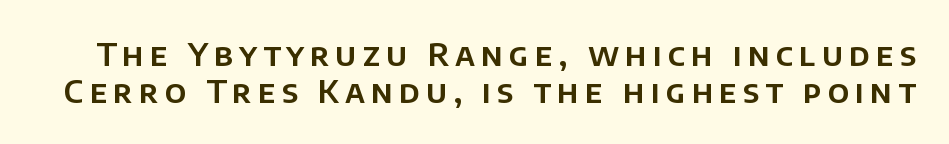
The image shows 32 px sans-serif type, upright; set tight line spacing (1.15x), not underlined; low stroke contrast and a large x-height.
